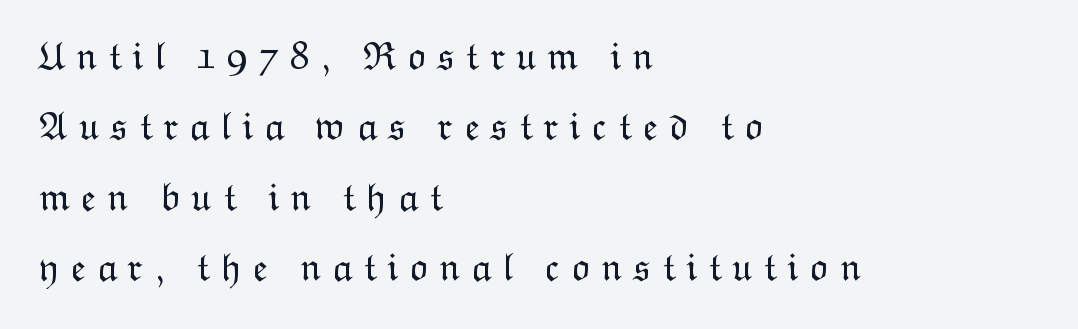
These lines are rendered in a variable-pitch font. Nobody drew a line under any word here. The paragraph has a hard left edge and a soft right edge. This is not heavy type; no bold has been used. Inter-character spacing is expanded well beyond the font's built-in metrics. Does the lettering tilt? It doesn't — this is upright.
